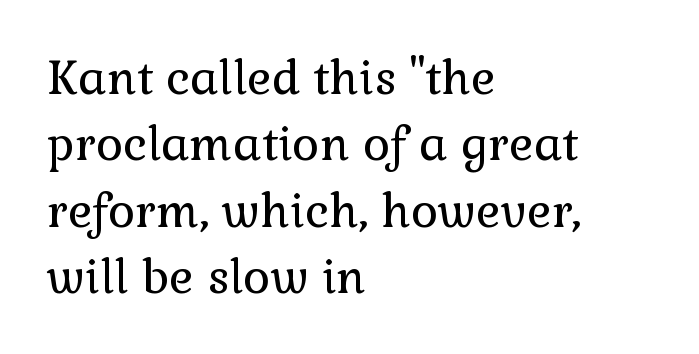
The image shows 47 px regular-weight serif type, upright; set left-aligned, normal line spacing (1.41x), normal letter spacing, not underlined; low stroke contrast and a medium x-height.
